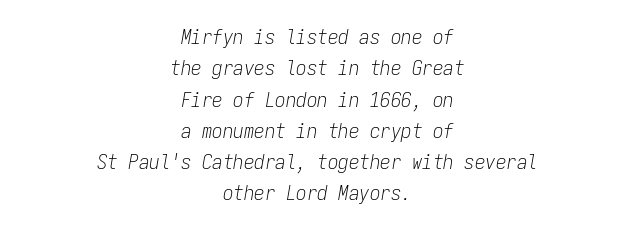
{"italic": "yes", "lean": "right", "slant_degrees": 9, "bold": "no", "underline": "no", "align": "center", "line_spacing": "normal", "line_spacing_ratio": 1.49, "letter_spacing": "normal", "letter_spacing_em": 0.0, "glyph_px": 21}
